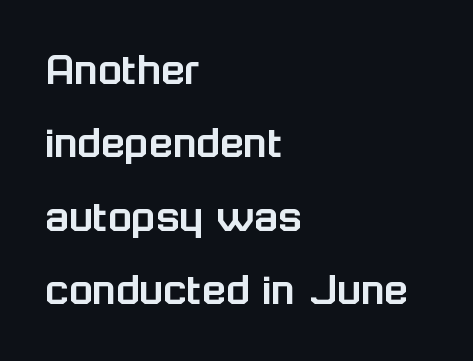
Q: Is the text italic (slanted)? A: No, it is upright.
Q: Is the typeface a serif or a sans-serif typeface? A: Sans-serif.
Q: Is the text underlined? A: No.
Q: How is the paragraph aligned? A: Left-aligned.
Q: Is the spacing between letters normal or unusually wide? A: Normal.
Q: Is the spacing between lines tight, normal or loose? A: Normal.
Q: Width (condensed, normal, or wide)? A: Normal.
Q: Stroke contrast? A: Low.
Q: x-height? A: Medium.
Q: Monospaced? A: No.
